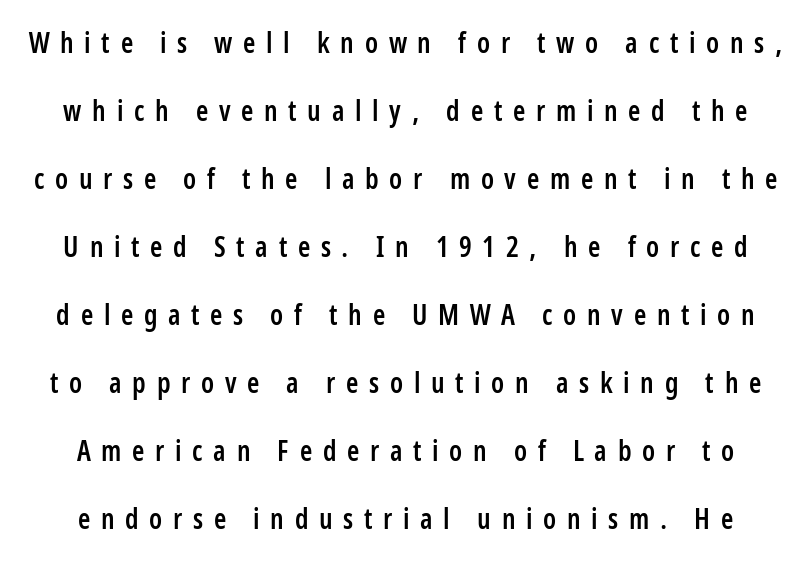
Q: Is the text bold? A: Semi-bold.
Q: Is the text italic (slanted)? A: No, it is upright.
Q: Is the typeface a serif or a sans-serif typeface? A: Sans-serif.
Q: Is the text underlined? A: No.
Q: Is the spacing between letters normal or unusually wide? A: Unusually wide.
Q: Is the spacing between lines tight, normal or loose? A: Loose.
Q: Width (condensed, normal, or wide)? A: Condensed.
Q: Stroke contrast? A: Low.
Q: x-height? A: Medium.
Q: Monospaced? A: No.
